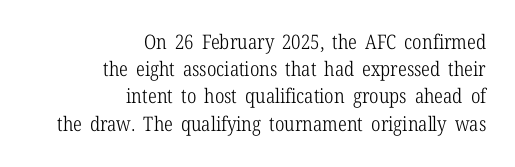
{"italic": "no", "bold": "no", "underline": "no", "align": "right", "line_spacing": "normal", "line_spacing_ratio": 1.36, "letter_spacing": "normal", "letter_spacing_em": 0.0, "glyph_px": 20}
